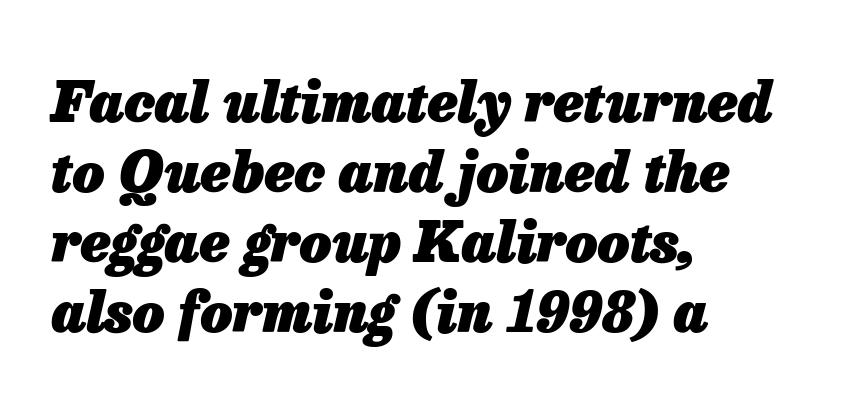
Q: Is the text bold? A: Yes.
Q: Is the text italic (slanted)? A: Yes, it leans right by about 13 degrees.
Q: Is the text underlined? A: No.
Q: How is the paragraph aligned? A: Left-aligned.
Q: Is the spacing between letters normal or unusually wide? A: Normal.
Q: Is the spacing between lines tight, normal or loose? A: Normal.
Q: Width (condensed, normal, or wide)? A: Normal.
Q: Stroke contrast? A: Low.
Q: x-height? A: Medium.
Q: Monospaced? A: No.
